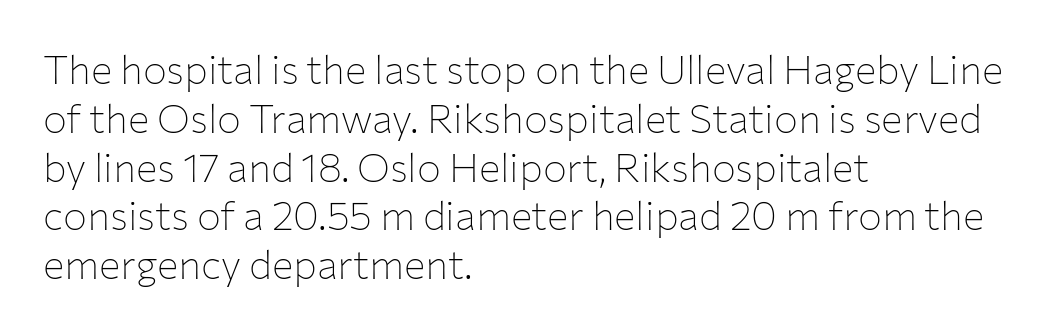
Q: Is the text bold? A: No.
Q: Is the text italic (slanted)? A: No, it is upright.
Q: Is the typeface a serif or a sans-serif typeface? A: Sans-serif.
Q: Is the text underlined? A: No.
Q: How is the paragraph aligned? A: Left-aligned.
Q: Is the spacing between letters normal or unusually wide? A: Normal.
Q: Width (condensed, normal, or wide)? A: Normal.
Q: Stroke contrast? A: Low.
Q: x-height? A: Medium.
Q: Monospaced? A: No.
